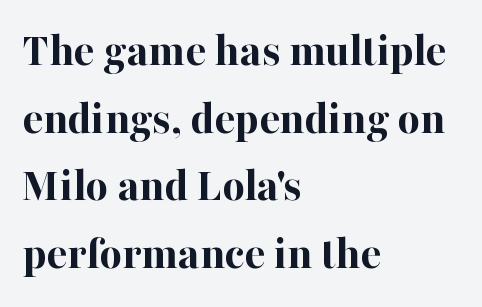
{"serif": "yes", "italic": "no", "bold": "yes", "weight": "bold", "width": "normal", "stroke_contrast": "high", "x_height": "medium", "monospaced": "no", "underline": "no", "align": "left", "line_spacing": "normal", "line_spacing_ratio": 1.41, "letter_spacing": "normal", "letter_spacing_em": 0.0, "glyph_px": 48}
